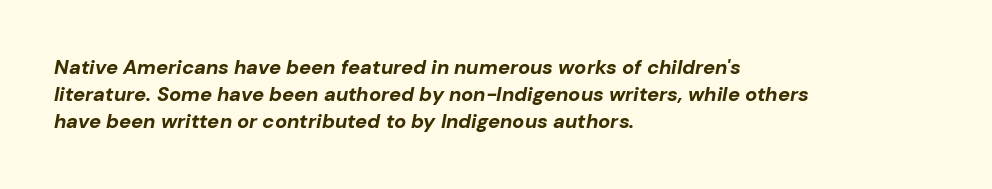
Q: Is the text bold? A: Yes.
Q: Is the text italic (slanted)? A: Yes, it leans right by about 10 degrees.
Q: Is the text underlined? A: No.
Q: How is the paragraph aligned? A: Left-aligned.
Q: Is the spacing between letters normal or unusually wide? A: Normal.
Q: Is the spacing between lines tight, normal or loose? A: Normal.
